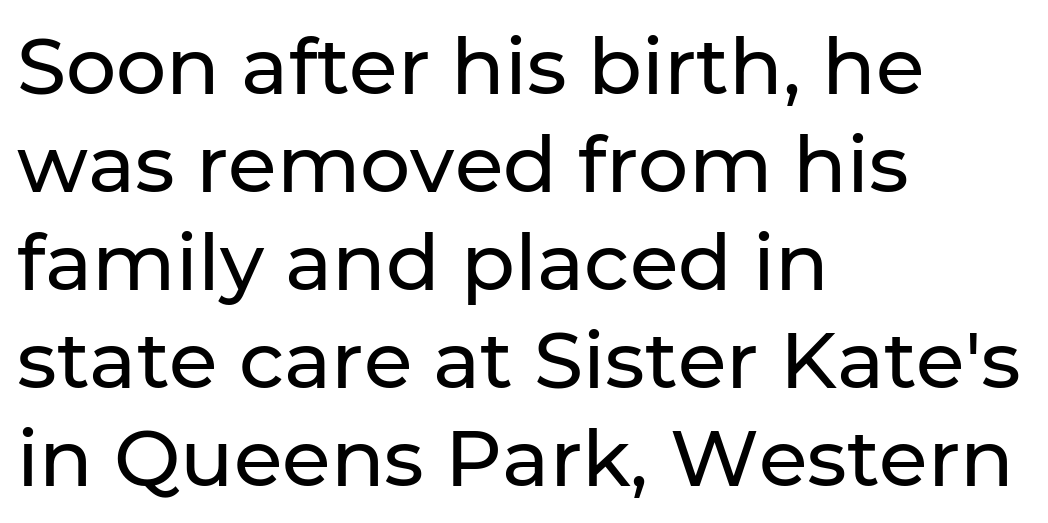
{"serif": "no", "italic": "no", "width": "normal", "stroke_contrast": "low", "x_height": "medium", "monospaced": "no", "underline": "no", "align": "left", "line_spacing_ratio": 1.24, "letter_spacing": "normal", "letter_spacing_em": 0.0, "glyph_px": 79}
